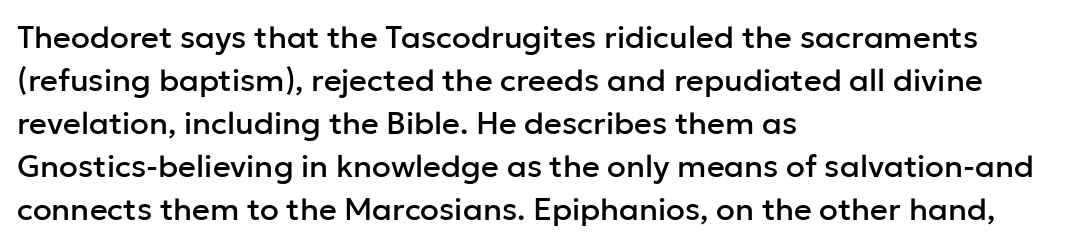
The image shows 31 px sans-serif type, upright; set left-aligned, normal line spacing (1.39x), normal letter spacing, not underlined; low stroke contrast and a medium x-height.
